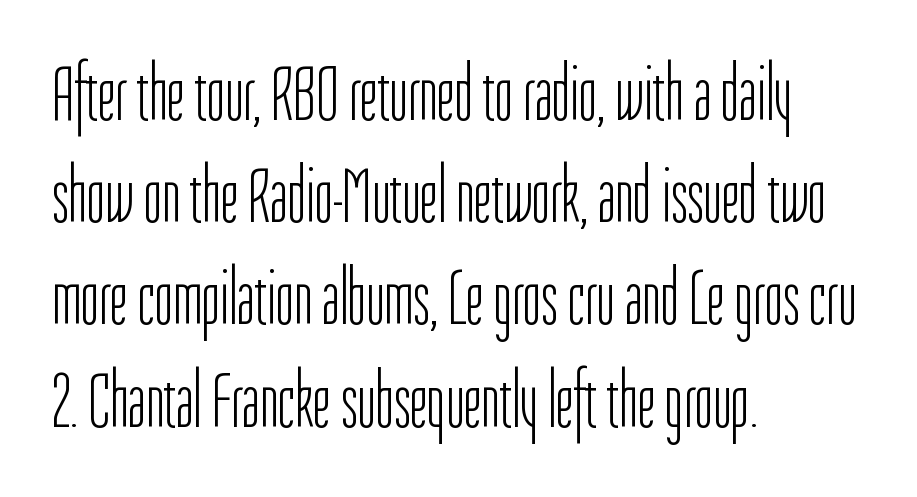
{"serif": "no", "italic": "no", "bold": "no", "weight": "light", "width": "condensed", "stroke_contrast": "low", "x_height": "medium", "monospaced": "no", "underline": "no", "align": "left", "line_spacing": "normal", "line_spacing_ratio": 1.31, "letter_spacing": "normal", "letter_spacing_em": 0.0, "glyph_px": 78}
